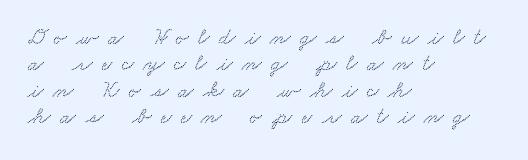
Q: Is the text underlined? A: No.
Q: How is the paragraph aligned? A: Left-aligned.
Q: Is the spacing between letters normal or unusually wide? A: Unusually wide.
Q: Is the spacing between lines tight, normal or loose? A: Tight.
